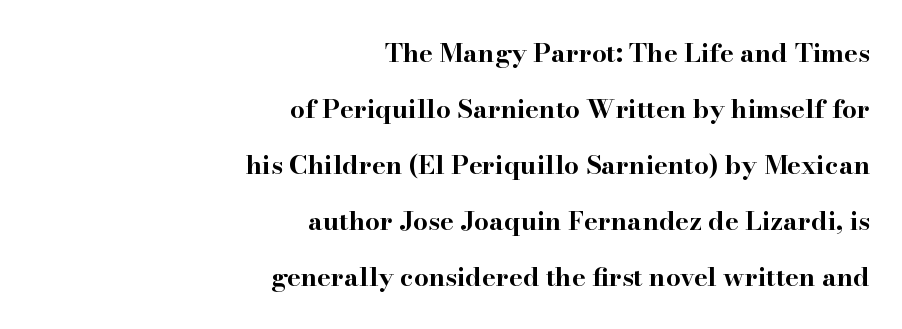
{"italic": "no", "bold": "yes", "underline": "no", "align": "right", "line_spacing": "loose", "line_spacing_ratio": 2.15, "letter_spacing": "normal", "letter_spacing_em": 0.0, "glyph_px": 26}
